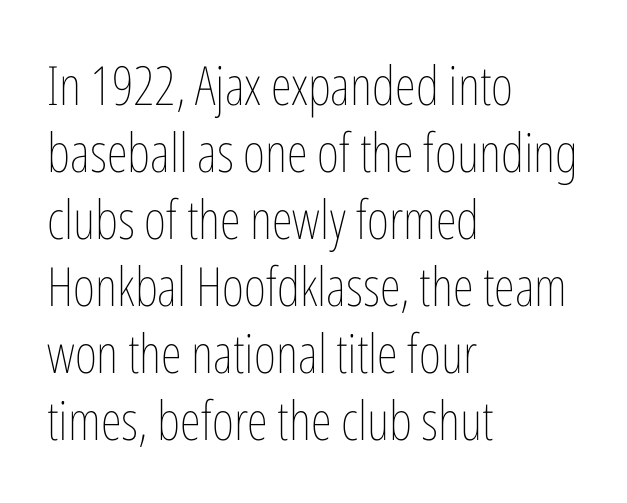
The image shows 54 px thin, condensed type, upright; set left-aligned, line spacing 1.24x, normal letter spacing, not underlined; low stroke contrast and a medium x-height.
